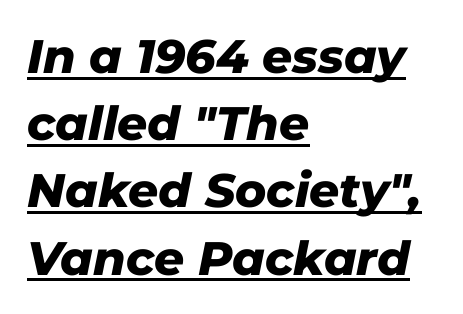
Each word holds together tightly as a unit, with standard inter-letter gaps. The lettering tilts uniformly, giving the passage an italic look. Underlined type. Notice how descenders clear the ascenders below comfortably — that's standard leading.
